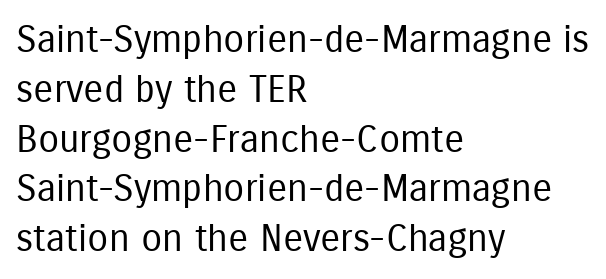
The strokes carry an ordinary text weight at most. Do the characters align in a grid? No, the font is proportional. Unmarked baselines from the first word to the last. The font's upright variant was chosen for this text.
